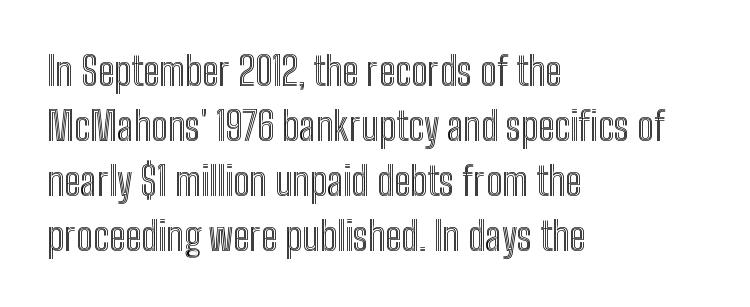
Q: Is the text italic (slanted)? A: No, it is upright.
Q: Is the text underlined? A: No.
Q: How is the paragraph aligned? A: Left-aligned.
Q: Is the spacing between letters normal or unusually wide? A: Normal.
Q: Is the spacing between lines tight, normal or loose? A: Normal.
Q: Width (condensed, normal, or wide)? A: Condensed.
Q: x-height? A: Medium.
Q: Monospaced? A: No.
